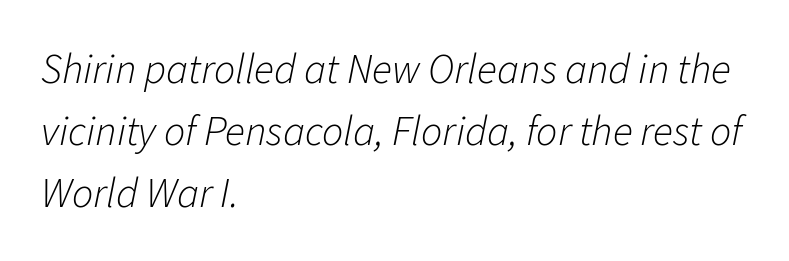
Q: Is the text bold? A: No.
Q: Is the text italic (slanted)? A: Yes, it leans right by about 11 degrees.
Q: Is the text underlined? A: No.
Q: How is the paragraph aligned? A: Left-aligned.
Q: Is the spacing between letters normal or unusually wide? A: Normal.
Q: Is the spacing between lines tight, normal or loose? A: Normal.
Q: Width (condensed, normal, or wide)? A: Normal.
Q: Stroke contrast? A: Low.
Q: x-height? A: Medium.
Q: Monospaced? A: No.
